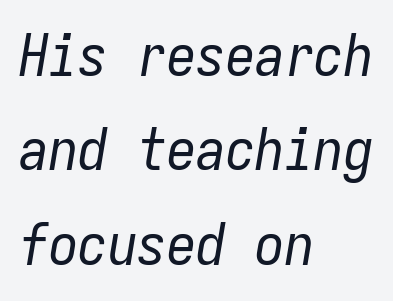
Alignment: flush left. On a weight scale, this lands at 450 or below. Nobody drew a line under any word here. Does the leading feel generous? No, just average.
